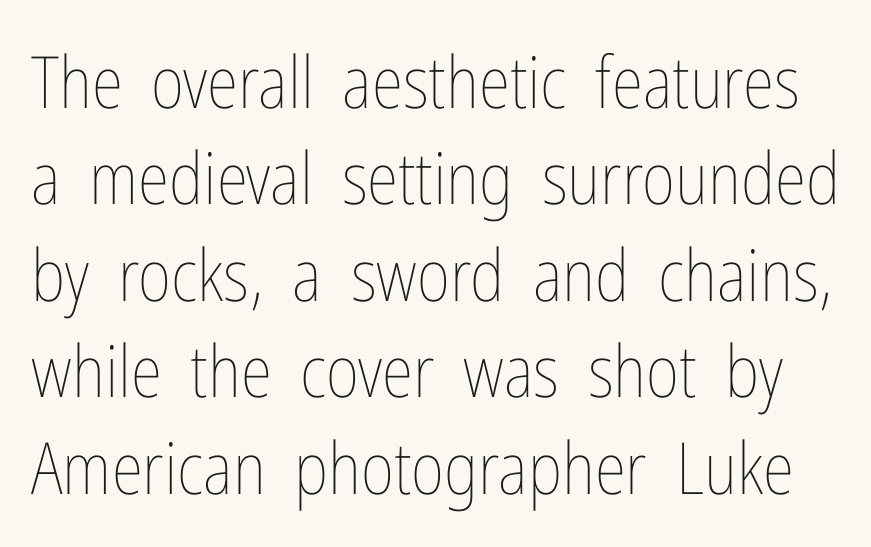
Each new line begins a customary step beneath the previous one. Anything drawn beneath the words? Only blank space. Do the characters align in a grid? No, the font is proportional. Nobody touched the tracking dial on this one. Quick note: not italic, upright.
